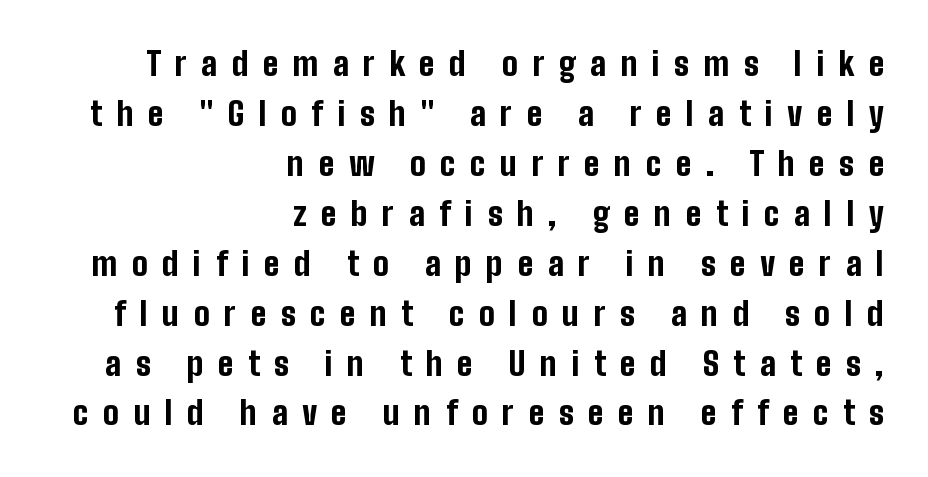
{"serif": "no", "italic": "no", "bold": "yes", "weight": "bold", "width": "condensed", "stroke_contrast": "low", "x_height": "medium", "monospaced": "no", "underline": "no", "align": "right", "line_spacing": "normal", "line_spacing_ratio": 1.56, "letter_spacing": "wide", "letter_spacing_em": 0.45, "glyph_px": 32}
